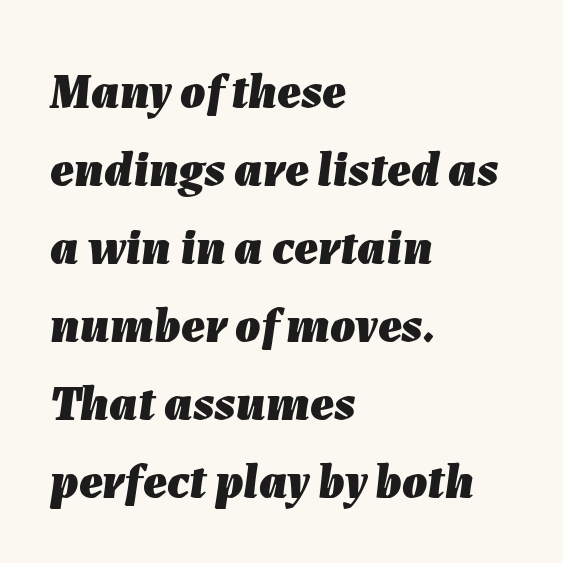
Leading: standard. This rendering leaves character spacing at its baseline value. Every letter is thick-stroked: bold, no question. Varying glyph widths throughout — classic text-font behaviour.
